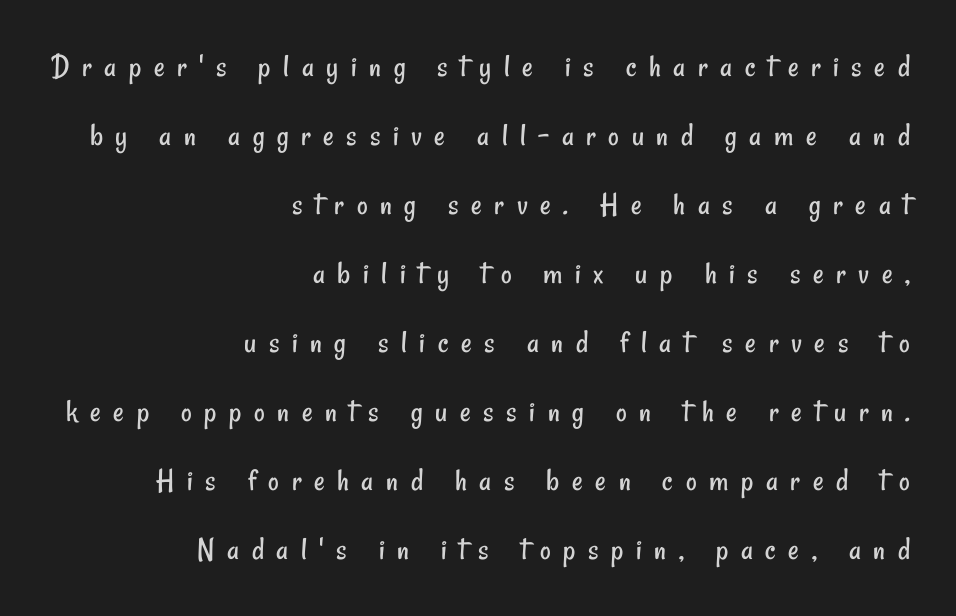
The image shows 33 px regular-weight, condensed sans-serif type; set right-aligned, loose line spacing (2.09x), unusually wide letter spacing (+0.38 em), not underlined; low stroke contrast and a small x-height.
